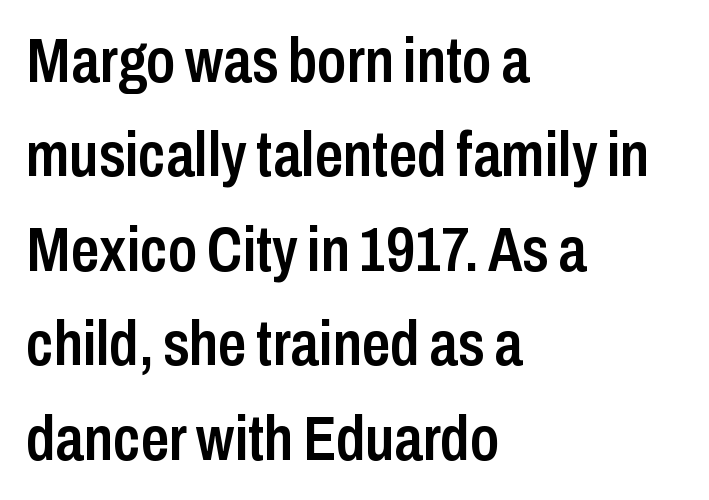
{"serif": "no", "italic": "no", "bold": "semi", "weight": "semibold", "width": "condensed", "stroke_contrast": "low", "x_height": "medium", "monospaced": "no", "underline": "no", "align": "left", "line_spacing": "normal", "line_spacing_ratio": 1.5, "letter_spacing": "normal", "letter_spacing_em": 0.0, "glyph_px": 63}
